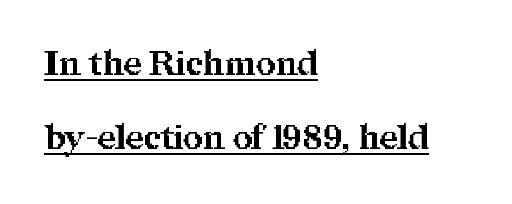
Q: Is the text bold? A: Yes.
Q: Is the text italic (slanted)? A: No, it is upright.
Q: Is the typeface a serif or a sans-serif typeface? A: Serif.
Q: Is the text underlined? A: Yes.
Q: How is the paragraph aligned? A: Left-aligned.
Q: Is the spacing between letters normal or unusually wide? A: Normal.
Q: Is the spacing between lines tight, normal or loose? A: Loose.
Q: Width (condensed, normal, or wide)? A: Normal.
Q: Stroke contrast? A: Medium.
Q: x-height? A: Medium.
Q: Monospaced? A: No.
